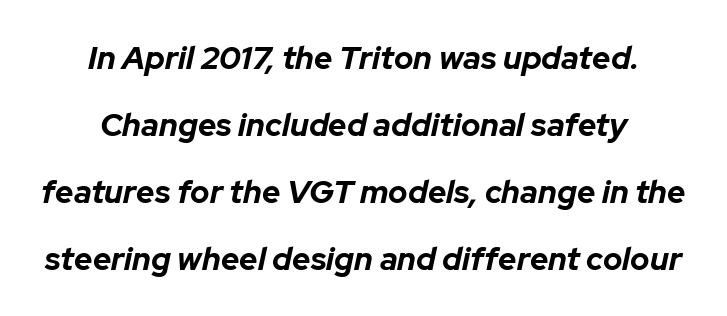
The image shows 32 px bold type, italic (leaning right); set centered, loose line spacing (2.09x), normal letter spacing, not underlined; low stroke contrast and a medium x-height.
